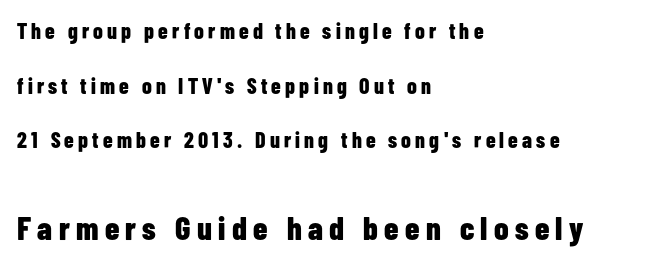
Visually the block forms a straight wall on the left and a jagged coastline on the right. The specimen reads as upright at a glance. The strip under each line holds only bare page. Note: no serifs on the glyphs. Summary of weight: heavy, a full bold.
